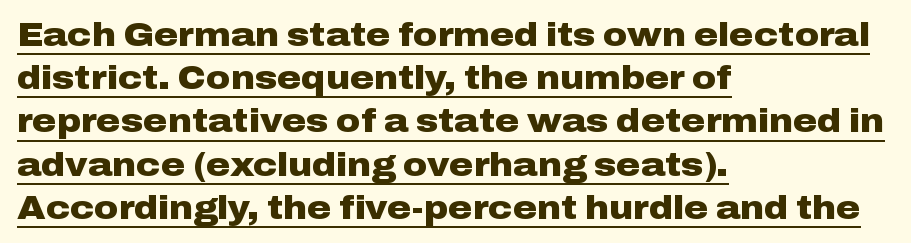
{"serif": "no", "italic": "no", "bold": "yes", "weight": "heavy", "width": "wide", "stroke_contrast": "low", "x_height": "medium", "monospaced": "no", "underline": "yes", "align": "left", "line_spacing": "normal", "line_spacing_ratio": 1.31, "letter_spacing": "normal", "letter_spacing_em": 0.0, "glyph_px": 33}
